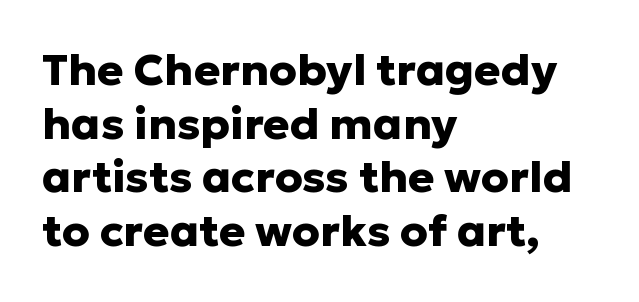
The image shows 44 px heavy sans-serif type, upright; set left-aligned, line spacing 1.22x, normal letter spacing, not underlined; low stroke contrast and a medium x-height.
